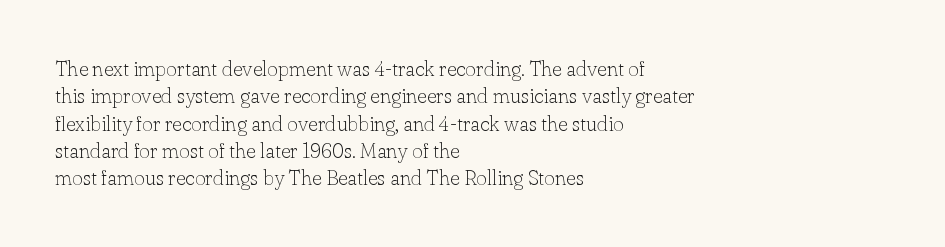
{"italic": "no", "bold": "no", "underline": "no", "align": "left", "line_spacing": "normal", "line_spacing_ratio": 1.3, "letter_spacing": "normal", "letter_spacing_em": 0.0, "glyph_px": 21}
